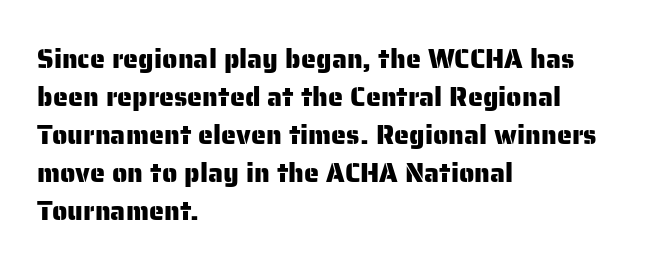
Every stem runs plumb, perpendicular to the baseline. No extra tracking has been applied to these lines. Students, observe: this is what conventionally led text looks like. The rendering anchors every line to the left-hand side. Just letters on the line, the space beneath them empty.
